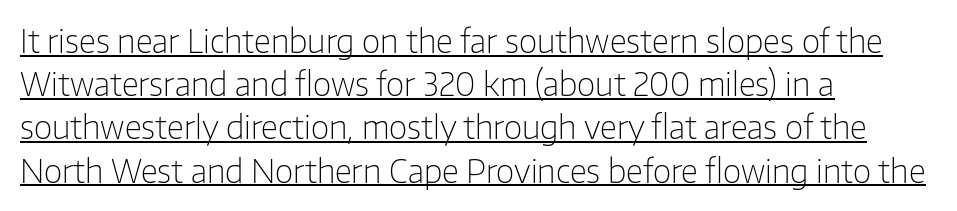
Every word sits above its own underline. The block of text has a typical density, with ordinary space between rows. In terms of letterform style, serifs are entirely absent. The typesetter chose a ragged-right arrangement here. Between one letter and the next there's only the usual sliver of space.
